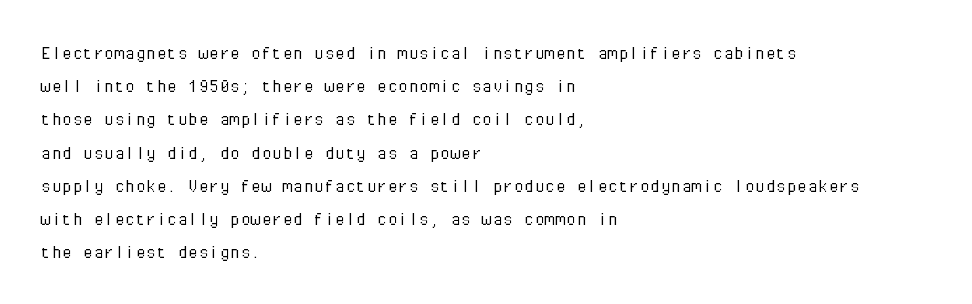
The face looks like a standard text weight, possibly lighter. Short and long lines alike share a common starting point at left. Vertically, the passage feels balanced, rows spaced as you'd expect. A bare baseline throughout the passage. Here the glyphs are tracked normally, forming tight word shapes.
